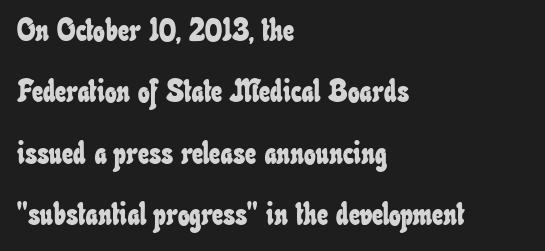
Each letter keeps its own natural width here, so spacing adapts to shape. Honestly, the letter spacing is just normal — you wouldn't notice it. Line spacing here is loose. Does the copy run flush right? No — it runs flush left.
